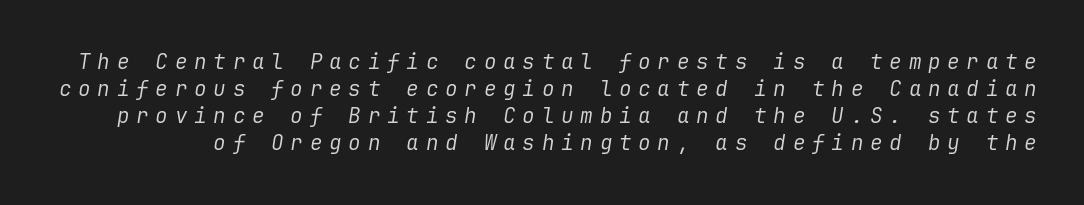
The image shows 21 px text type, italic (leaning right); set normal line spacing (1.29x), unusually wide letter spacing (+0.32 em), not underlined.
